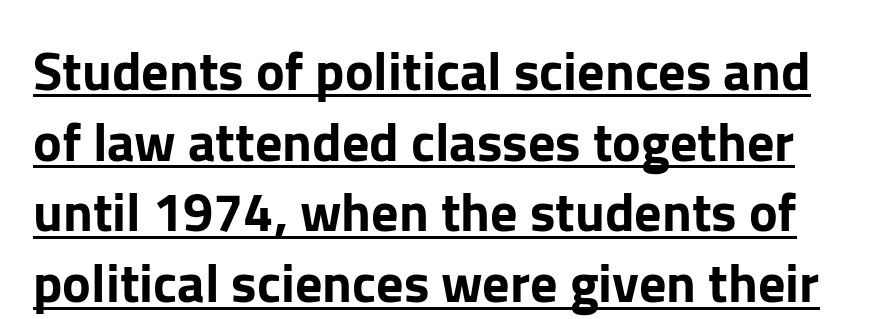
The image shows 54 px sans-serif type, upright; set normal line spacing (1.31x), normal letter spacing, underlined; low stroke contrast and a medium x-height.
